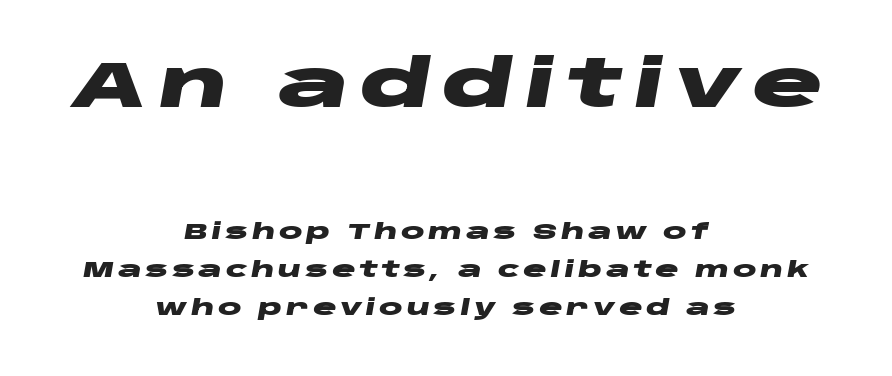
{"italic": "yes", "lean": "right", "slant_degrees": 10, "bold": "yes", "weight": "heavy", "width": "wide", "stroke_contrast": "low", "x_height": "large", "monospaced": "no", "underline": "no", "align": "center", "line_spacing_ratio": 1.73, "larger_block": "first", "size_ratio": 3.0, "glyph_px": 66}
